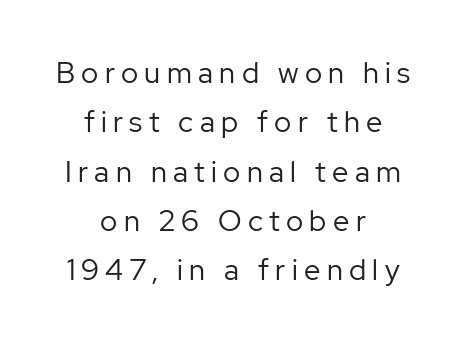
The font family rendered here belongs to the sans-serif group. Think of a printed novel: that variable character pitch is what you see here. The typesetting does not lean heavy: it is not bold. Honestly, the letter spacing is so wide it's the main thing you notice. If you measured baseline to baseline, you'd find a middling distance.
